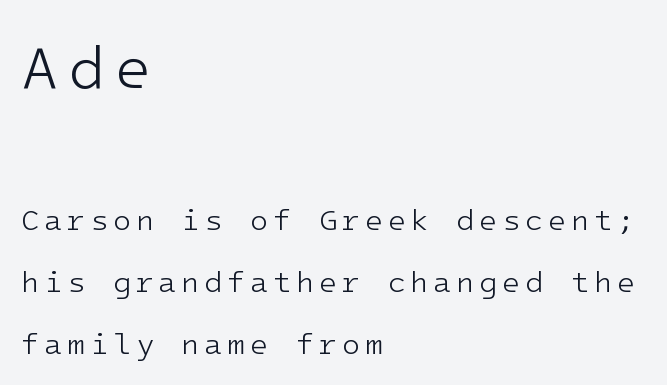
{"serif": "no", "italic": "no", "bold": "no", "weight": "light", "width": "normal", "stroke_contrast": "low", "x_height": "medium", "underline": "no", "align": "left", "line_spacing": "loose", "line_spacing_ratio": 2.08, "larger_block": "first", "size_ratio": 2.03, "glyph_px": 61}
